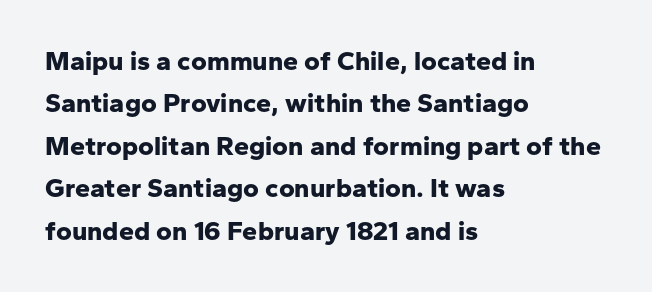
{"italic": "no", "bold": "yes", "underline": "no", "align": "left", "line_spacing": "normal", "line_spacing_ratio": 1.57, "letter_spacing": "normal", "letter_spacing_em": 0.0, "glyph_px": 27}
